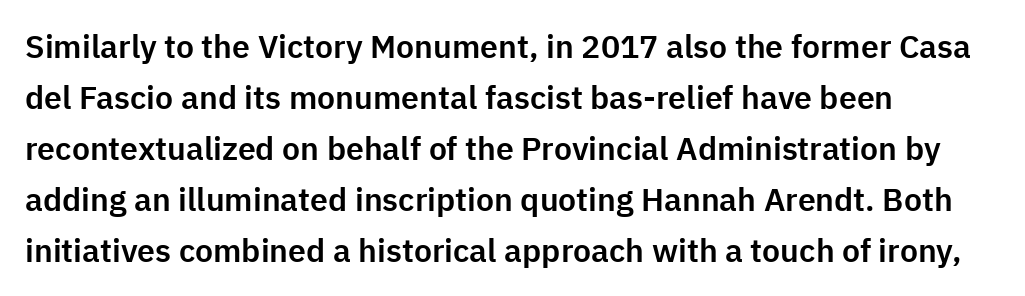
Q: Is the text italic (slanted)? A: No, it is upright.
Q: Is the typeface a serif or a sans-serif typeface? A: Sans-serif.
Q: Is the text underlined? A: No.
Q: How is the paragraph aligned? A: Left-aligned.
Q: Is the spacing between letters normal or unusually wide? A: Normal.
Q: Is the spacing between lines tight, normal or loose? A: Normal.
Q: Width (condensed, normal, or wide)? A: Normal.
Q: Stroke contrast? A: Low.
Q: x-height? A: Medium.
Q: Monospaced? A: No.
